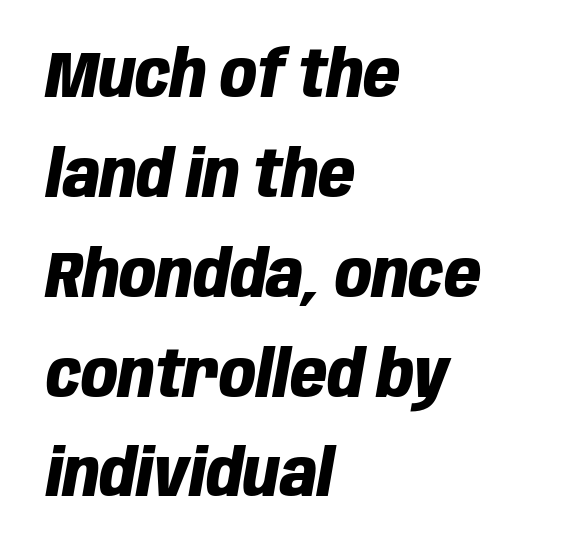
{"italic": "yes", "lean": "right", "slant_degrees": 10, "bold": "yes", "weight": "heavy", "width": "condensed", "stroke_contrast": "low", "x_height": "large", "monospaced": "no", "underline": "no", "align": "left", "line_spacing": "normal", "line_spacing_ratio": 1.56, "letter_spacing": "normal", "letter_spacing_em": 0.0, "glyph_px": 64}
